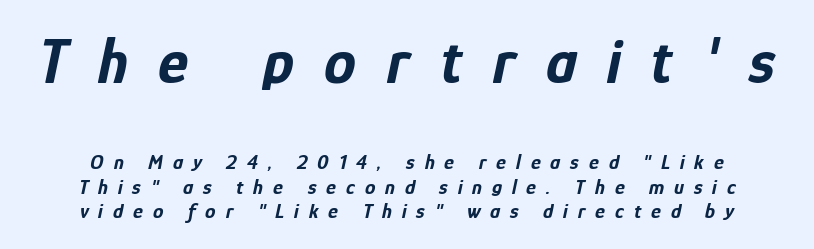
Tracking value appears strongly positive — letters spread wide. This is heavy type, rendered in bold. Descenders are the only things crossing below the line. The initial chunk of copy outweighs the following chunk in type size.
